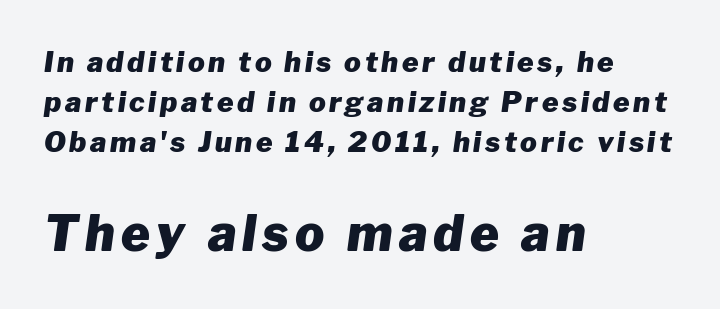
Note the varied advance widths — an 'i' is clearly narrower than an 'm'. The space beneath each line is pristine and unruled. These lines sit exactly where default settings would place them. Set as a true bold cut, around the 700 mark. Does the copy run flush right? No — it runs flush left.
